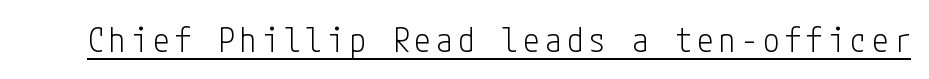
Q: Is the text bold? A: No.
Q: Is the text italic (slanted)? A: No, it is upright.
Q: Is the typeface a serif or a sans-serif typeface? A: Sans-serif.
Q: Is the text underlined? A: Yes.
Q: Width (condensed, normal, or wide)? A: Condensed.
Q: Stroke contrast? A: Low.
Q: x-height? A: Medium.
